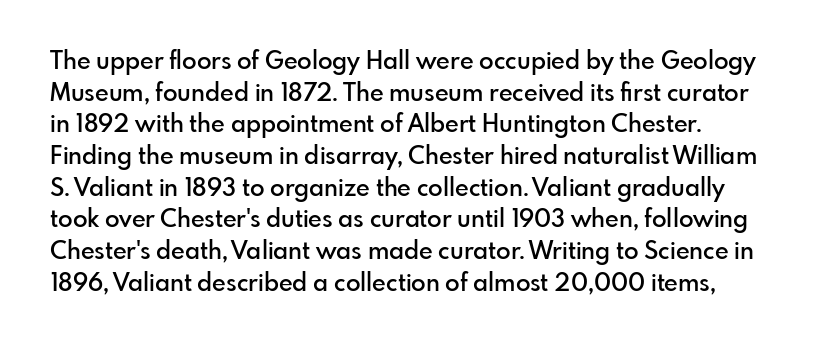
The image shows 24 px text type, upright; set normal line spacing (1.32x), normal letter spacing, not underlined.
